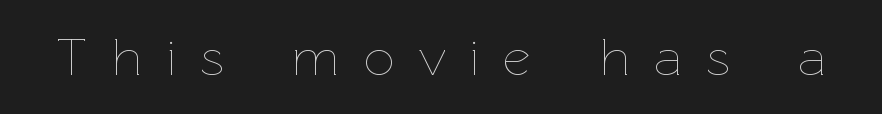
Loose tracking; the words dissolve into strings of separated letters. Ascenders rise straight up at ninety degrees. Note the varied advance widths — an 'i' is clearly narrower than an 'm'. This rendering features lettering with no underline.
